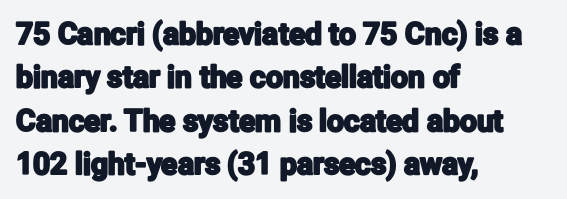
Layout note: lines flush left. The rendering uses natural spacing where letterforms have individual widths. Nope, not italic — everything's standing straight. The passage shown is typeset with a sans-serif family. The gap between lines stays unmarked.
